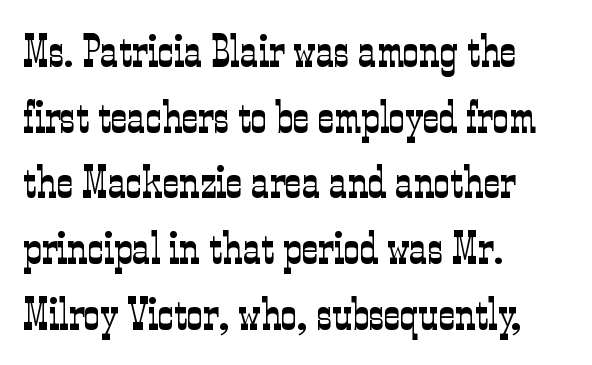
Character widths vary here, with narrow letters taking less room than wide ones. Which margin do the lines hug? The left one — the right edge is uneven. Does the leading feel generous? No, just average. Each row of text sits above clean, open space. Posture: vertical. Nothing heavy about these letters — not bold at all.
